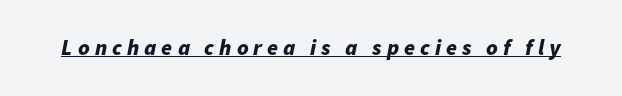
It's the slanting kind of type. The passage shown is emphatically bold. This rendering widens character spacing well past its baseline value. Check the space under the baseline: a stroke is drawn there.
